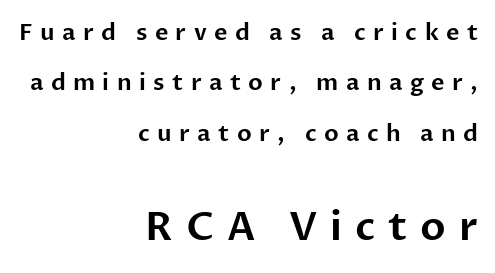
Q: Is the text italic (slanted)? A: No, it is upright.
Q: Is the typeface a serif or a sans-serif typeface? A: Sans-serif.
Q: Is the text underlined? A: No.
Q: How is the paragraph aligned? A: Right-aligned.
Q: Is the spacing between letters normal or unusually wide? A: Unusually wide.
Q: Is the spacing between lines tight, normal or loose? A: Loose.
Q: Which block of text is set in a larger size, the first (top) or the second (bottom)? A: The second (bottom) one.
Q: Width (condensed, normal, or wide)? A: Normal.
Q: Stroke contrast? A: Low.
Q: x-height? A: Medium.
Q: Monospaced? A: No.
